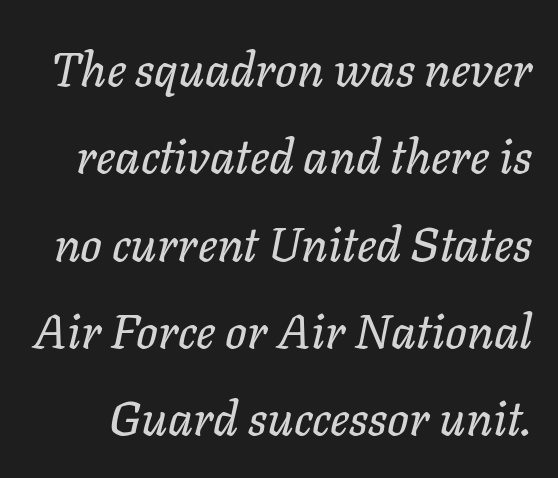
The image shows 48 px text type, italic (leaning right); set line spacing 1.82x, normal letter spacing, not underlined; low stroke contrast and a medium x-height.
